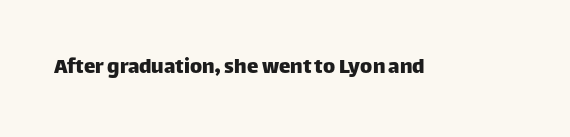
Q: Is the text italic (slanted)? A: No, it is upright.
Q: Is the text underlined? A: No.
Q: Is the spacing between letters normal or unusually wide? A: Normal.
